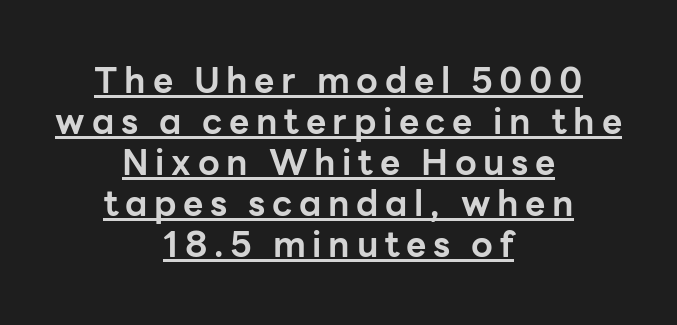
Reading down the block, each line starts at a different indent, mirrored at its end. A typesetter would label this face a sans. Vertical strokes here are truly vertical. The passage shown is typed in a proportional face where columns would drift.
